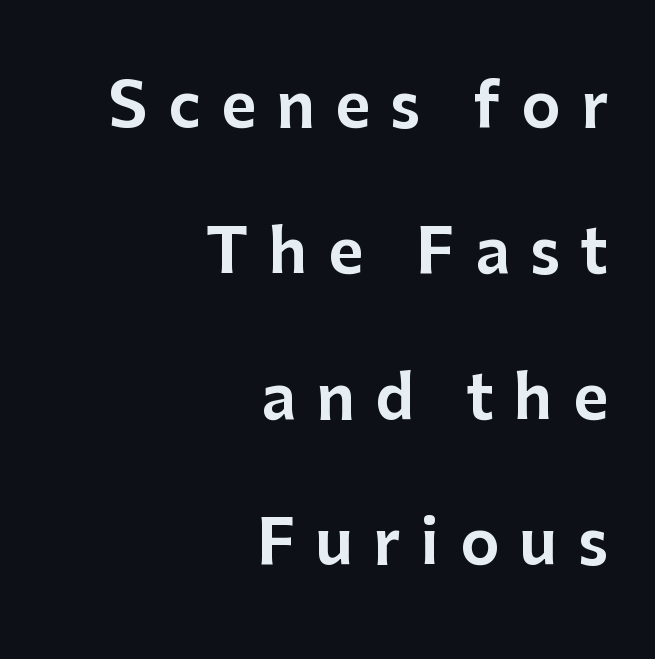
Q: Is the text italic (slanted)? A: No, it is upright.
Q: Is the typeface a serif or a sans-serif typeface? A: Sans-serif.
Q: Is the text underlined? A: No.
Q: How is the paragraph aligned? A: Right-aligned.
Q: Is the spacing between letters normal or unusually wide? A: Unusually wide.
Q: Is the spacing between lines tight, normal or loose? A: Loose.
Q: Width (condensed, normal, or wide)? A: Normal.
Q: Stroke contrast? A: Low.
Q: x-height? A: Medium.
Q: Monospaced? A: No.
